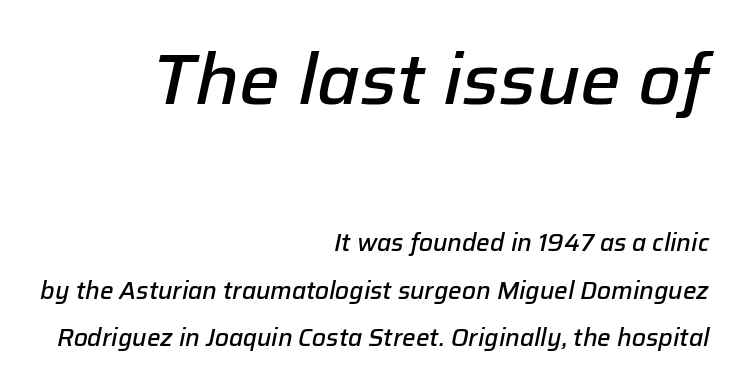
Q: Is the text bold? A: Semi-bold.
Q: Is the text italic (slanted)? A: Yes, it leans right by about 12 degrees.
Q: Is the text underlined? A: No.
Q: How is the paragraph aligned? A: Right-aligned.
Q: Is the spacing between letters normal or unusually wide? A: Normal.
Q: Is the spacing between lines tight, normal or loose? A: Loose.
Q: Which block of text is set in a larger size, the first (top) or the second (bottom)? A: The first (top) one.
Q: Width (condensed, normal, or wide)? A: Normal.
Q: Stroke contrast? A: Low.
Q: x-height? A: Medium.
Q: Monospaced? A: No.
